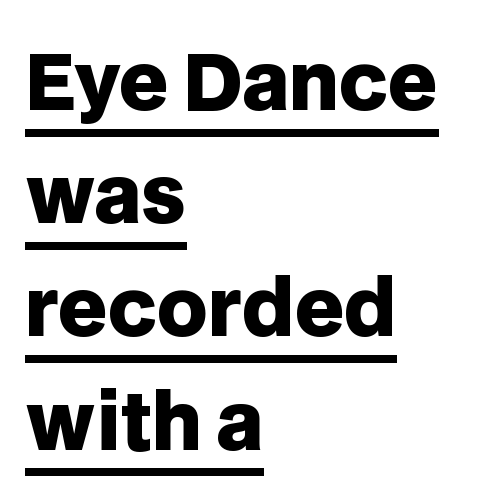
Q: Is the text bold? A: Yes.
Q: Is the text italic (slanted)? A: No, it is upright.
Q: Is the typeface a serif or a sans-serif typeface? A: Sans-serif.
Q: Is the text underlined? A: Yes.
Q: How is the paragraph aligned? A: Left-aligned.
Q: Is the spacing between letters normal or unusually wide? A: Normal.
Q: Is the spacing between lines tight, normal or loose? A: Normal.
Q: Width (condensed, normal, or wide)? A: Normal.
Q: Stroke contrast? A: Low.
Q: x-height? A: Large.
Q: Monospaced? A: No.
